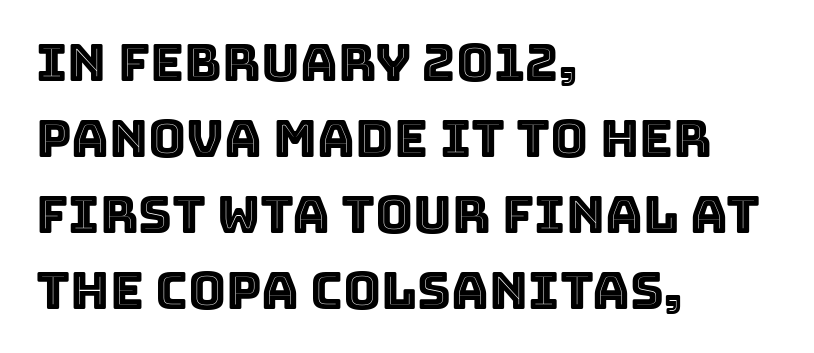
Spacing between characters is what you'd get straight out of the box. This sample has the flowing, uneven cadence of proportional lettering. This sample is left-justified, so line endings fall wherever the words run out. Does the lettering tilt? It doesn't — this is upright. The foot of each line stays bare and open.
